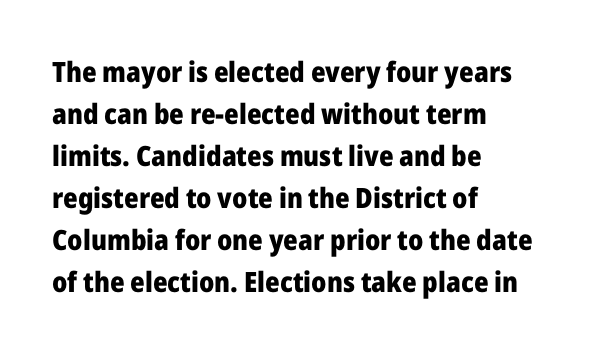
{"serif": "no", "italic": "no", "bold": "yes", "weight": "heavy", "width": "normal", "stroke_contrast": "low", "x_height": "medium", "monospaced": "no", "underline": "no", "align": "left", "line_spacing": "normal", "line_spacing_ratio": 1.5, "letter_spacing": "normal", "letter_spacing_em": 0.0, "glyph_px": 28}
